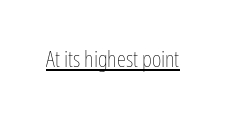
The image shows 23 px text type, upright; set normal letter spacing, underlined.
